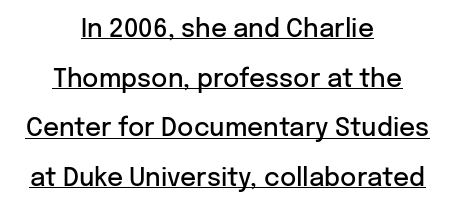
{"italic": "no", "bold": "semi", "underline": "yes", "align": "center", "line_spacing": "loose", "line_spacing_ratio": 1.99, "letter_spacing": "normal", "letter_spacing_em": 0.0, "glyph_px": 25}
